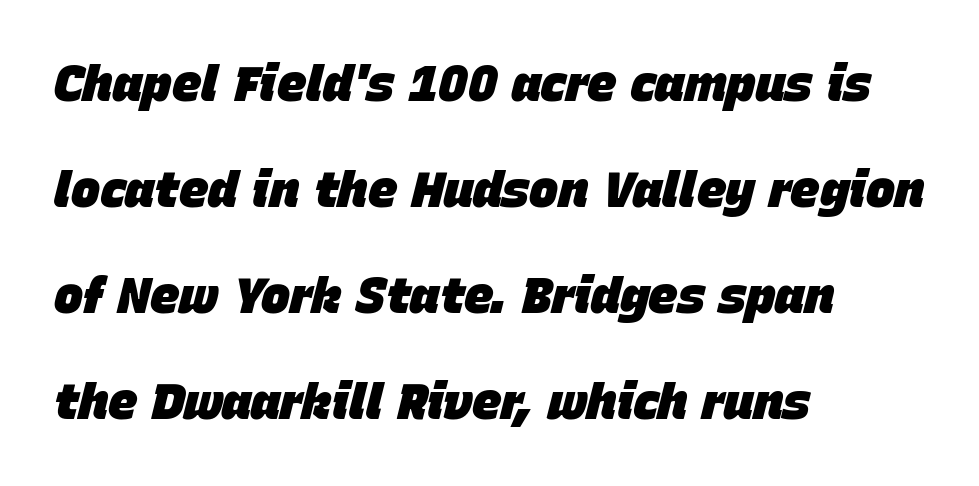
Reading down the block, your eye returns to a fixed left position each line. Here the glyphs are tracked normally, forming tight word shapes. Vertically, the passage feels expansive, rows floating well apart. You can tell it's italic because the verticals aren't actually vertical. You'd pick this weight for a headline — it's a proper bold. The glyphs are unaccompanied by any horizontal stroke below them.
